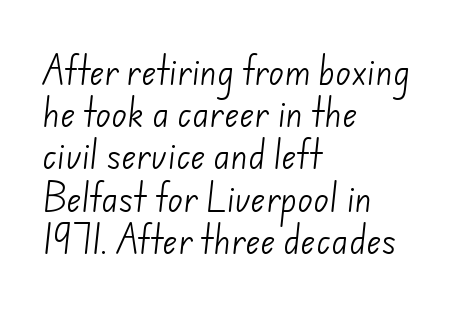
The image shows 32 px light sans-serif type; set left-aligned, normal line spacing (1.32x), normal letter spacing, not underlined; low stroke contrast and a small x-height.
